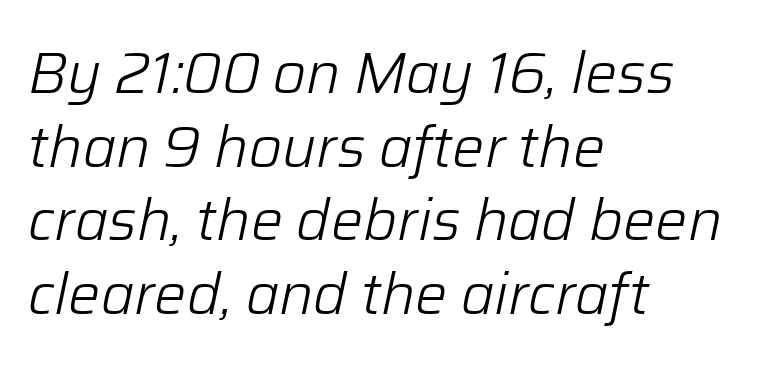
The image shows 57 px light type, italic (leaning right); set left-aligned, normal line spacing (1.29x), normal letter spacing, not underlined; low stroke contrast and a medium x-height.
